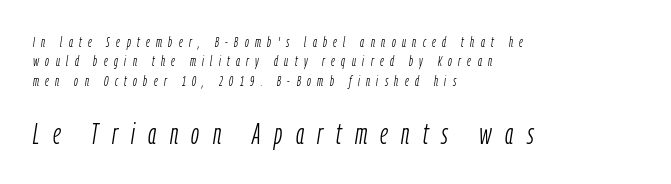
Horizontal bands of white between lines are of average thickness. When letters slant like this, we call the style italic. The text block is weighted toward the left margin, trailing off unevenly rightward. The face used here appears at its bigger size in the lower chunk. A typesetter would call this heavily tracked-out type. The gap between lines stays unmarked.
